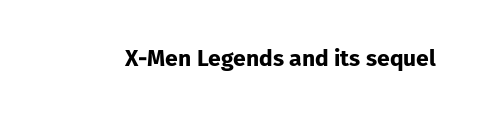
The image shows 23 px bold type, upright; set normal letter spacing, not underlined.
